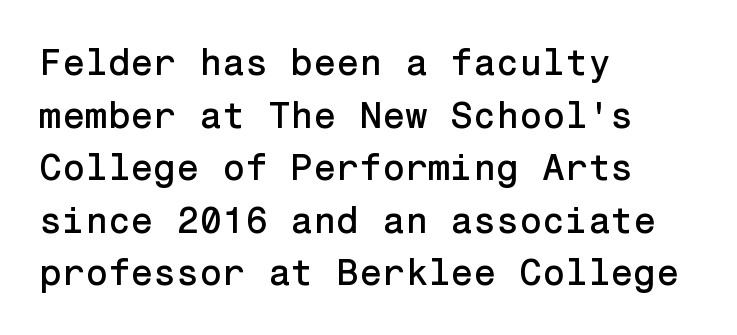
Tracking here is standard; glyphs follow each other at the usual distance. The passage is arranged the way most books set body copy — flush left. A typesetter would label this face a sans. Reading down the column, the eye jumps a familiar distance to each next line.
